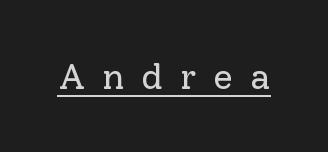
The image shows 36 px regular-weight serif type, upright; set unusually wide letter spacing (+0.47 em), underlined; low stroke contrast and a medium x-height.
